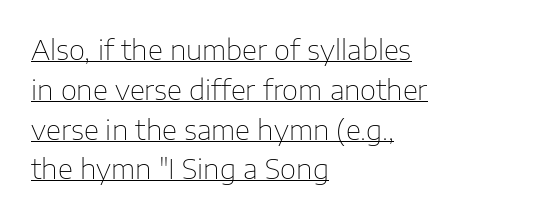
The image shows 28 px thin sans-serif type, upright; set left-aligned, normal line spacing (1.42x), normal letter spacing, underlined; low stroke contrast and a medium x-height.
